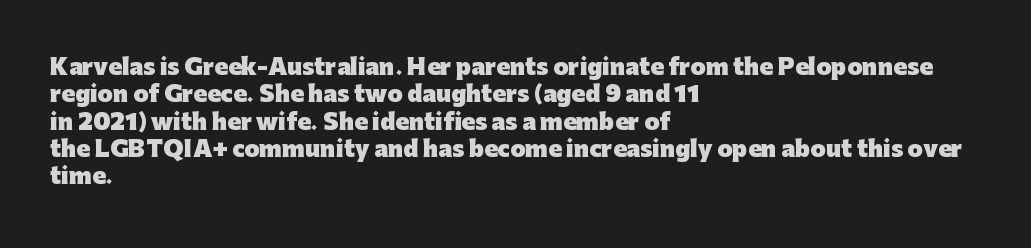
Chunky letters — that's bold for sure. Caption: standard tracking, unaltered. Descenders are the only things crossing below the line. Typeset ragged right — the left edge is the straight one. The letters stand upright; this is a roman face.
